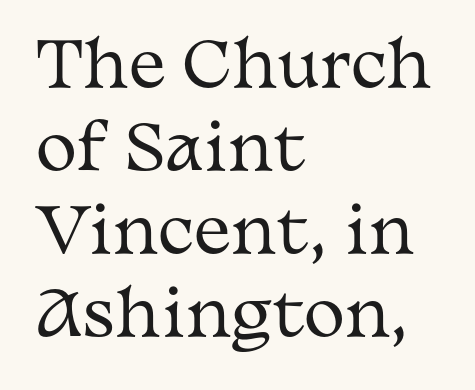
Q: Is the text bold? A: No.
Q: Is the text italic (slanted)? A: No, it is upright.
Q: Is the typeface a serif or a sans-serif typeface? A: Serif.
Q: Is the text underlined? A: No.
Q: How is the paragraph aligned? A: Left-aligned.
Q: Is the spacing between letters normal or unusually wide? A: Normal.
Q: Is the spacing between lines tight, normal or loose? A: Normal.
Q: Width (condensed, normal, or wide)? A: Wide.
Q: Stroke contrast? A: Medium.
Q: x-height? A: Medium.
Q: Monospaced? A: No.
